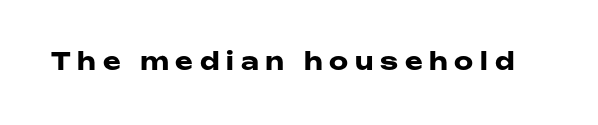
The image shows 24 px bold type, upright; set unusually wide letter spacing (+0.28 em), not underlined.
